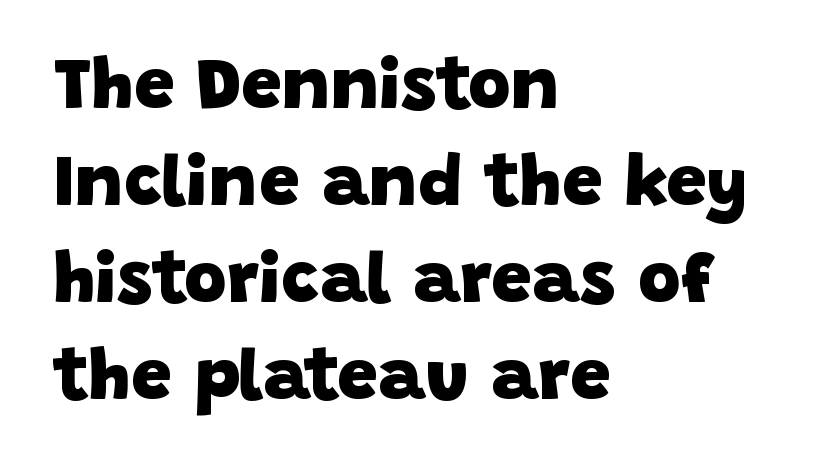
{"serif": "no", "bold": "yes", "weight": "heavy", "width": "normal", "stroke_contrast": "low", "x_height": "large", "monospaced": "no", "underline": "no", "align": "left", "line_spacing": "normal", "line_spacing_ratio": 1.33, "letter_spacing": "normal", "letter_spacing_em": 0.0, "glyph_px": 73}
